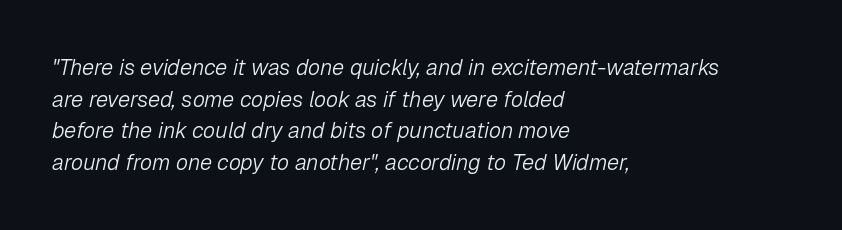
Q: Is the text bold? A: No.
Q: Is the text italic (slanted)? A: Yes, it leans right by about 12 degrees.
Q: Is the text underlined? A: No.
Q: How is the paragraph aligned? A: Left-aligned.
Q: Is the spacing between letters normal or unusually wide? A: Normal.
Q: Is the spacing between lines tight, normal or loose? A: Normal.
